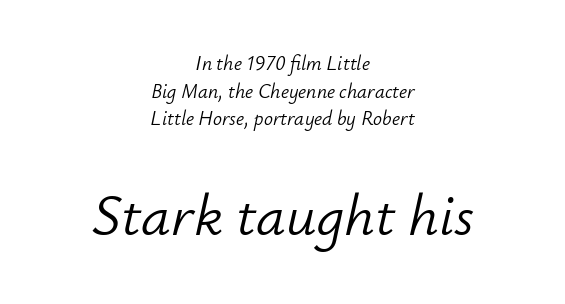
Unbolded letterforms with no extra heft. There's an unmistakable incline to the writing here. Every row of glyphs is offset so its center matches the block's center. Here the designer chose a conventional face with non-uniform glyph widths. Descenders hang freely into open space.
